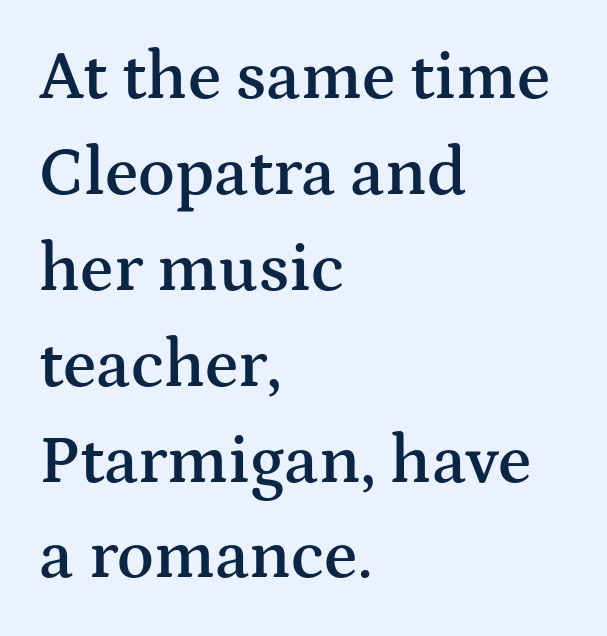
The image shows 68 px semibold, wide serif type, upright; set left-aligned, normal line spacing (1.41x), normal letter spacing, not underlined; medium stroke contrast and a medium x-height.
